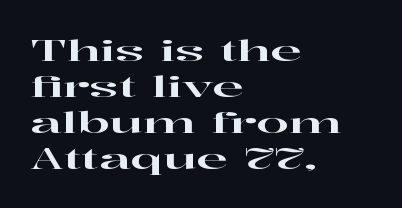
The image shows 29 px wide serif type, upright; set left-aligned, line spacing 1.24x, normal letter spacing, not underlined; high stroke contrast and a medium x-height.
